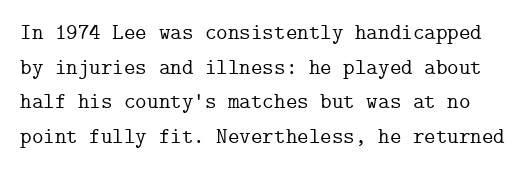
Bare-footed words on every line. Posture: straight, roman, zero tilt. Spacing between characters is what you'd get straight out of the box. One glance says typical: line gaps are just what's usual.
